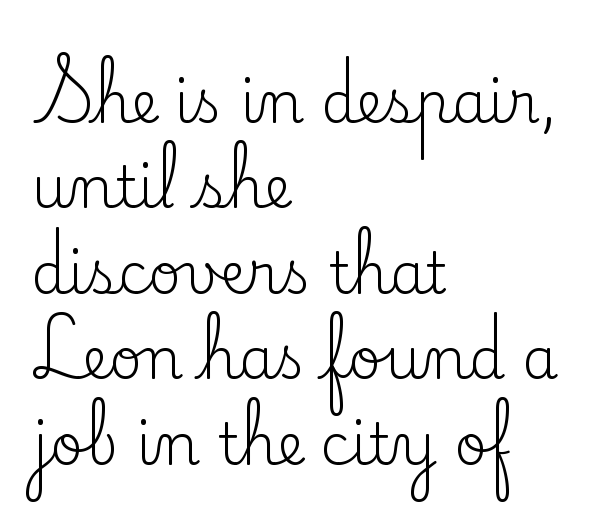
{"italic": "no", "bold": "no", "weight": "regular", "width": "normal", "stroke_contrast": "low", "x_height": "small", "monospaced": "no", "underline": "no", "align": "left", "line_spacing": "normal", "line_spacing_ratio": 1.5, "letter_spacing": "normal", "letter_spacing_em": 0.0, "glyph_px": 57}
